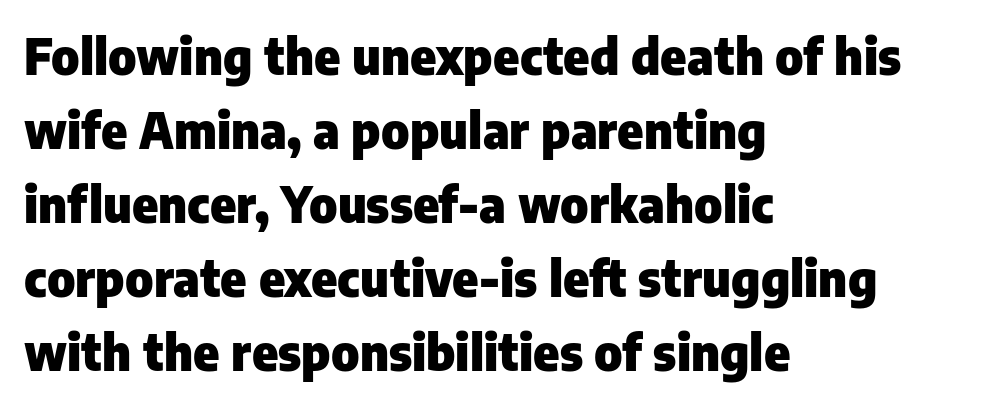
The image shows 49 px heavy sans-serif type, upright; set left-aligned, normal line spacing (1.51x), normal letter spacing, not underlined; low stroke contrast and a medium x-height.
